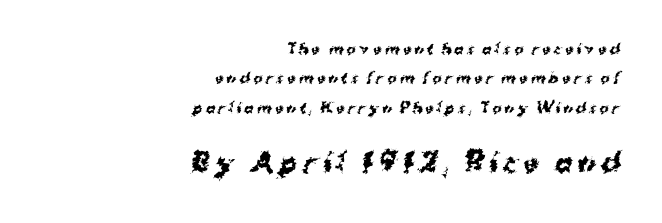
The later block is typeset at a bigger size than the earlier block. This rendering widens character spacing well past its baseline value. The glyphs have the mass of a bold cut. Reading down the column, the eye jumps a long way to each next line.
